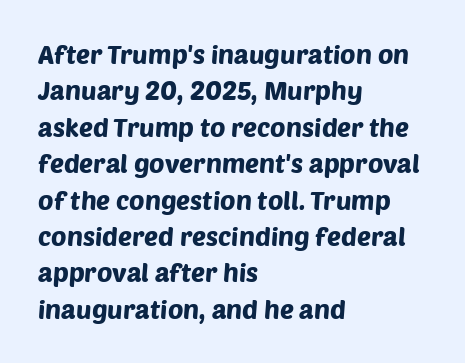
{"underline": "no", "align": "left", "line_spacing": "normal", "line_spacing_ratio": 1.4, "letter_spacing": "normal", "letter_spacing_em": 0.0, "glyph_px": 26}
